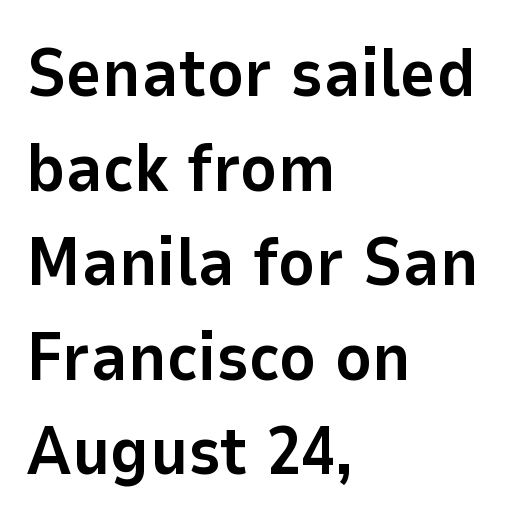
The image shows 69 px bold sans-serif type, upright; set left-aligned, normal line spacing (1.37x), normal letter spacing, not underlined; low stroke contrast and a medium x-height.
